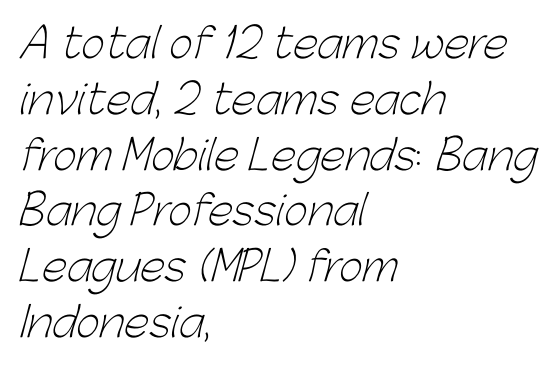
Q: Is the text bold? A: No.
Q: Is the typeface a serif or a sans-serif typeface? A: Sans-serif.
Q: Is the text underlined? A: No.
Q: How is the paragraph aligned? A: Left-aligned.
Q: Is the spacing between letters normal or unusually wide? A: Normal.
Q: Is the spacing between lines tight, normal or loose? A: Normal.
Q: Width (condensed, normal, or wide)? A: Normal.
Q: Stroke contrast? A: Low.
Q: x-height? A: Medium.
Q: Monospaced? A: No.
